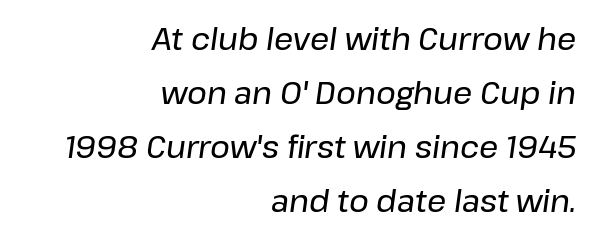
{"italic": "yes", "lean": "right", "slant_degrees": 8, "width": "normal", "stroke_contrast": "low", "x_height": "medium", "monospaced": "no", "underline": "no", "align": "right", "line_spacing_ratio": 1.8, "letter_spacing": "normal", "letter_spacing_em": 0.0, "glyph_px": 30}
